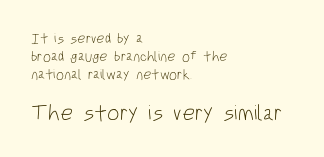
The image shows 22 px text type, upright; set left-aligned, normal line spacing (1.28x), normal letter spacing, not underlined; the second (bottom) block is 1.57x larger.
